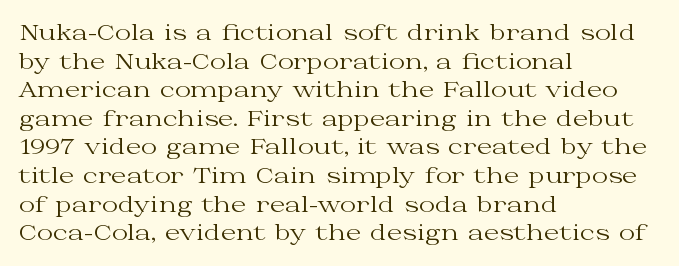
Q: Is the text bold? A: No.
Q: Is the text italic (slanted)? A: No, it is upright.
Q: Is the text underlined? A: No.
Q: How is the paragraph aligned? A: Left-aligned.
Q: Is the spacing between letters normal or unusually wide? A: Normal.
Q: Is the spacing between lines tight, normal or loose? A: Normal.
